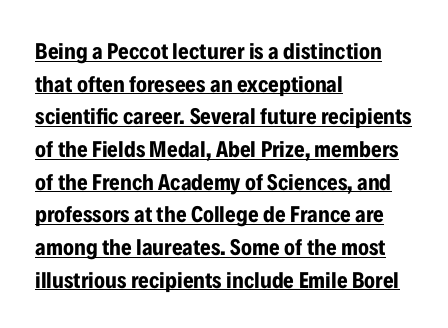
The image shows 23 px bold type, upright; set left-aligned, normal line spacing (1.42x), normal letter spacing, underlined.
